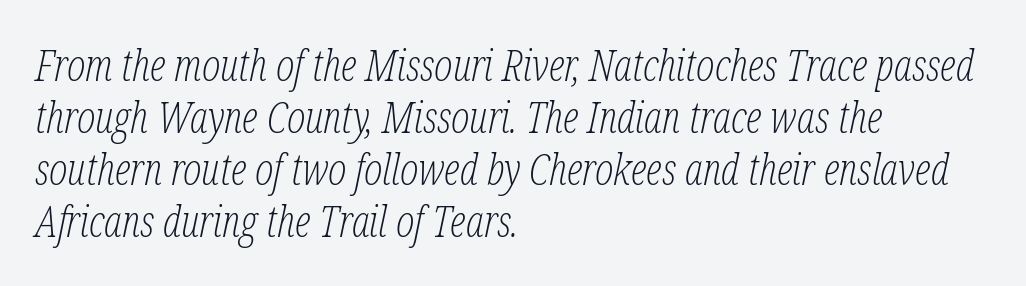
{"serif": "yes", "italic": "yes", "lean": "right", "slant_degrees": 12, "bold": "no", "weight": "light", "width": "condensed", "stroke_contrast": "low", "x_height": "medium", "monospaced": "no", "underline": "no", "align": "left", "line_spacing_ratio": 1.21, "letter_spacing": "normal", "letter_spacing_em": 0.0, "glyph_px": 43}
